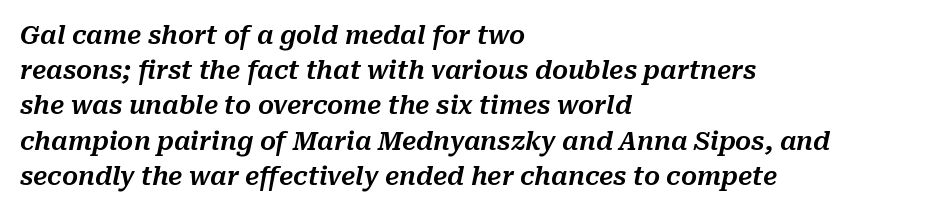
Q: Is the text italic (slanted)? A: Yes, it leans right by about 10 degrees.
Q: Is the text underlined? A: No.
Q: How is the paragraph aligned? A: Left-aligned.
Q: Is the spacing between letters normal or unusually wide? A: Normal.
Q: Is the spacing between lines tight, normal or loose? A: Normal.
